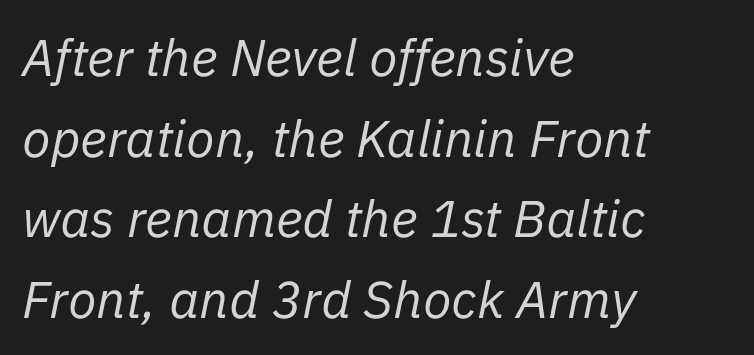
The rendering applies a slant to the glyphs. Vertical spacing — default. Look at the tracking — it's just the regular setting, nothing added. The typesetter chose a ragged-right arrangement here.
